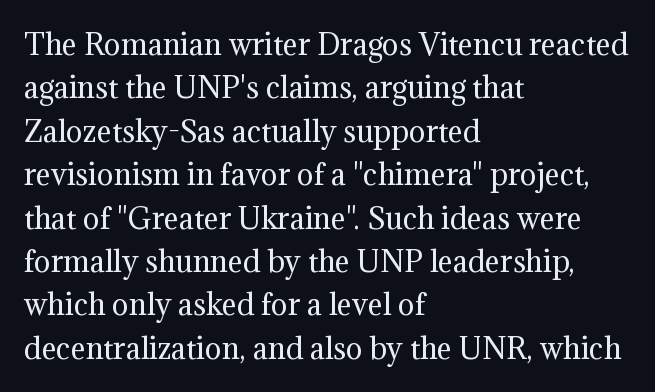
The typography opts for an upright posture over an oblique one. The string is rendered with underlining switched off. The designer left line spacing at the default. The lines are quadded left. You could not count columns in this text — the font is proportionally spaced.
